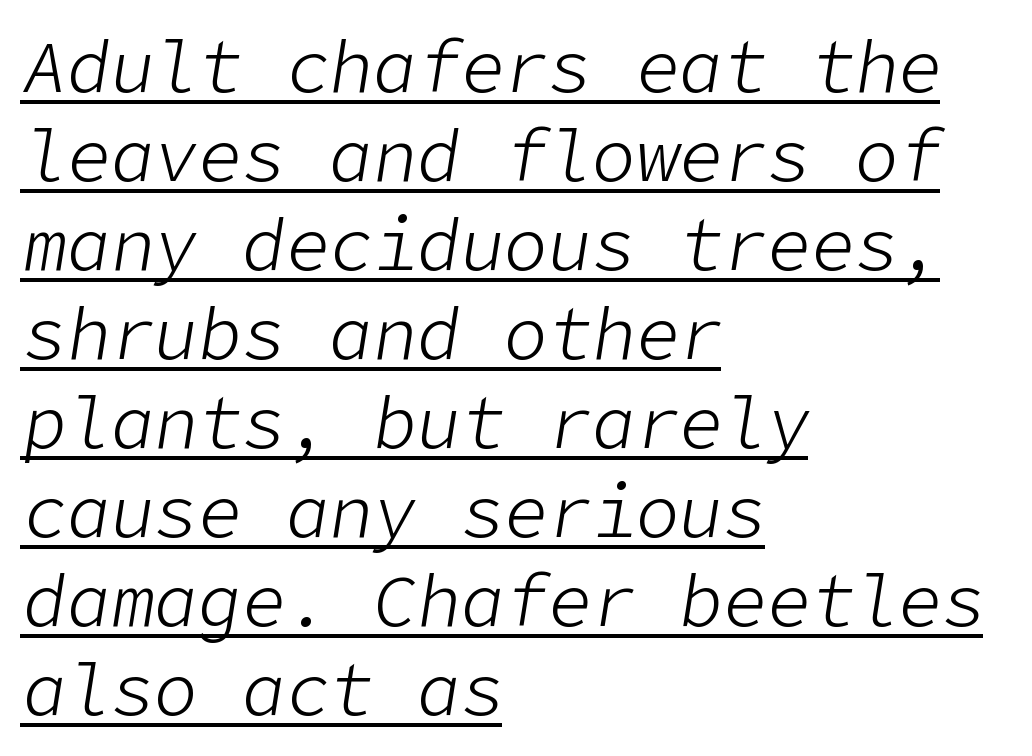
{"italic": "yes", "lean": "right", "slant_degrees": 9, "bold": "no", "weight": "light", "width": "normal", "stroke_contrast": "low", "x_height": "medium", "underline": "yes", "align": "left", "line_spacing_ratio": 1.22, "letter_spacing": "normal", "letter_spacing_em": 0.0, "glyph_px": 73}
